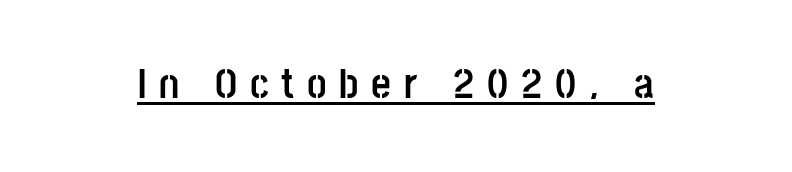
Stroke terminals: plain, sans-serif. Is this a fixed-width face? No — the glyphs have proportional, varying widths. Notice how a bar underscores the lettering throughout. Observe the wide spacing: letters keep a clear distance from each other. Tall strokes in this sample are plumb rather than angled.
